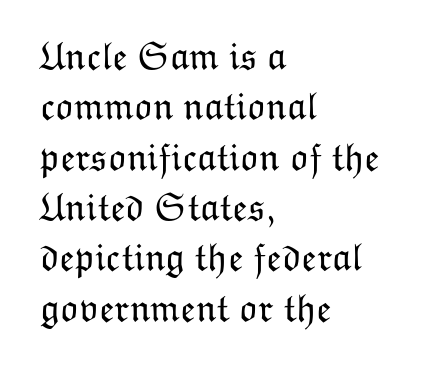
{"italic": "no", "bold": "no", "weight": "light", "width": "normal", "stroke_contrast": "low", "x_height": "medium", "monospaced": "no", "underline": "no", "align": "left", "line_spacing": "normal", "line_spacing_ratio": 1.29, "letter_spacing": "normal", "letter_spacing_em": 0.0, "glyph_px": 39}
